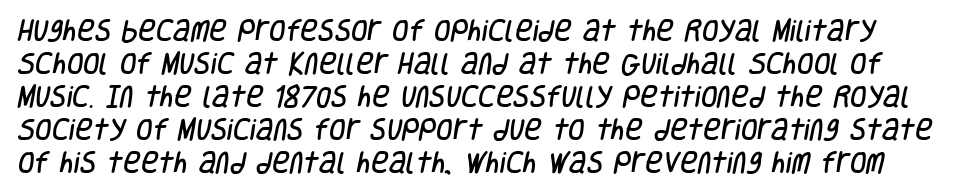
Q: Is the text underlined? A: No.
Q: Is the spacing between letters normal or unusually wide? A: Normal.
Q: Is the spacing between lines tight, normal or loose? A: Normal.
